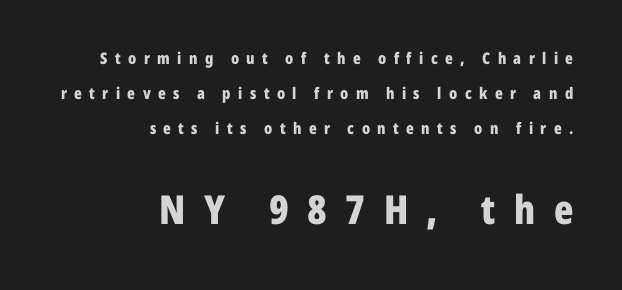
The image shows 40 px bold, condensed sans-serif type, upright; set right-aligned, loose line spacing (2.2x), unusually wide letter spacing (+0.46 em), not underlined; the second (bottom) block is 2.5x larger; low stroke contrast and a medium x-height.
